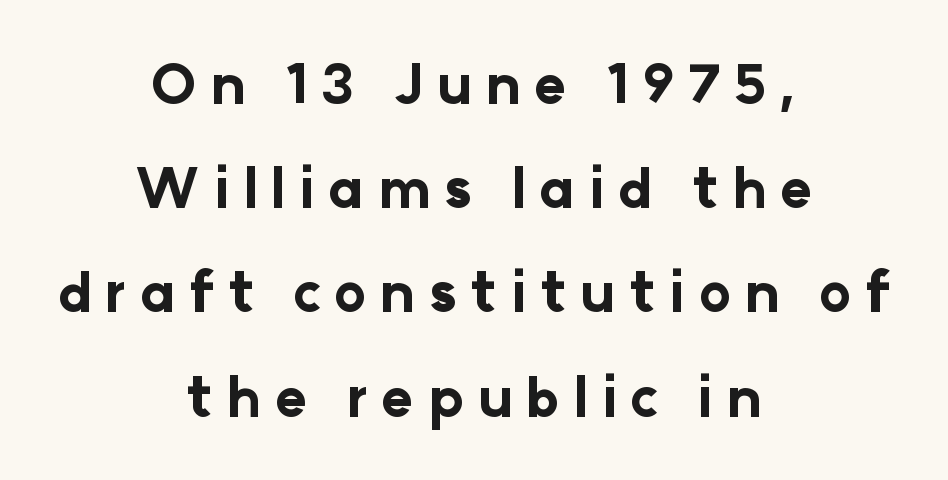
Clear beneath every line of the passage. Successive baselines arrive slowly, with a big drop between each. Each line is balanced around a shared central axis. The lettering stays uniformly vertical, giving the passage a roman look. What kind of face is this? One without serifs — a sans. The line texture is sparse and dotted thanks to wide tracking.
